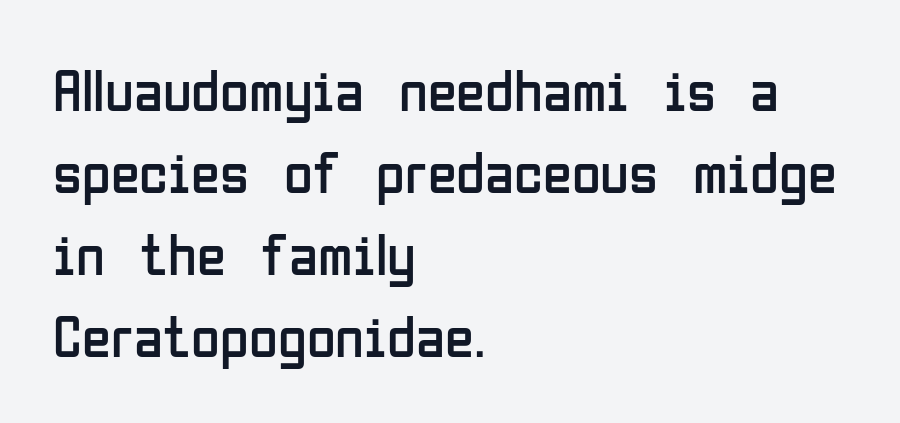
The image shows 59 px regular-weight, condensed sans-serif type, upright; set left-aligned, normal line spacing (1.39x), normal letter spacing, not underlined; low stroke contrast and a medium x-height.
